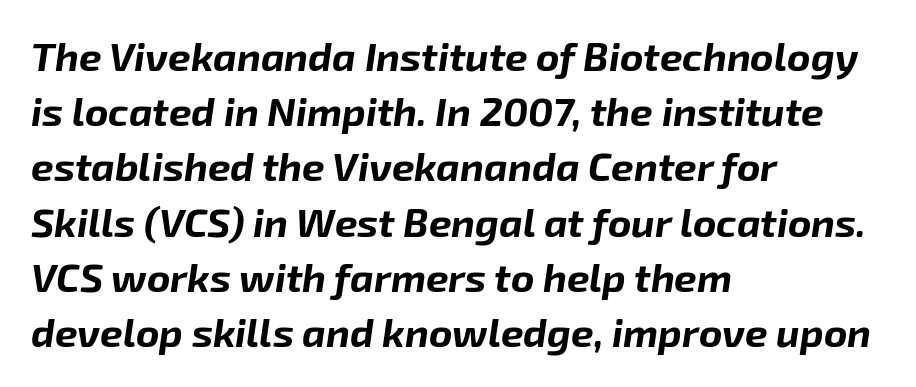
{"italic": "yes", "lean": "right", "slant_degrees": 8, "bold": "yes", "weight": "bold", "width": "normal", "stroke_contrast": "low", "x_height": "medium", "monospaced": "no", "underline": "no", "align": "left", "line_spacing": "normal", "line_spacing_ratio": 1.38, "letter_spacing": "normal", "letter_spacing_em": 0.0, "glyph_px": 40}
